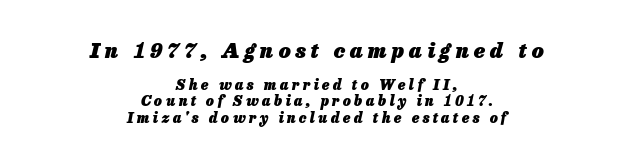
Q: Is the text bold? A: Yes.
Q: Is the text italic (slanted)? A: Yes, it leans right by about 13 degrees.
Q: Is the text underlined? A: No.
Q: How is the paragraph aligned? A: Centered.
Q: Is the spacing between letters normal or unusually wide? A: Unusually wide.
Q: Which block of text is set in a larger size, the first (top) or the second (bottom)? A: The first (top) one.
